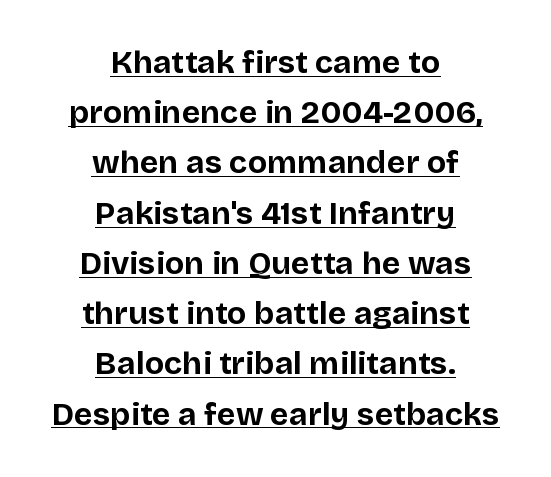
Vertical strokes here are truly vertical. The line-height multiplier appears to be the usual default. What weight is shown? A full bold with thick strokes. A typographer would call this underscored text. Default kerning and tracking; the words read as compact shapes.
